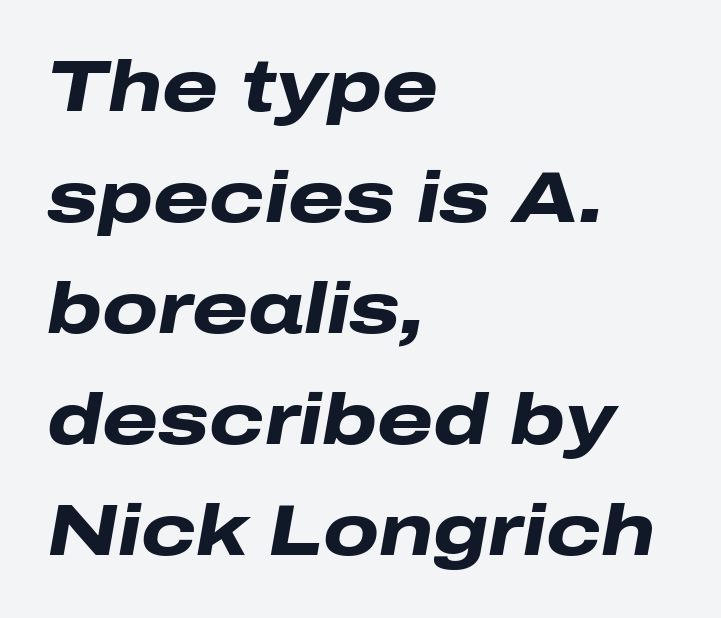
The image shows 72 px heavy, wide type, italic (leaning right); set left-aligned, normal line spacing (1.54x), normal letter spacing, not underlined; low stroke contrast and a medium x-height.
